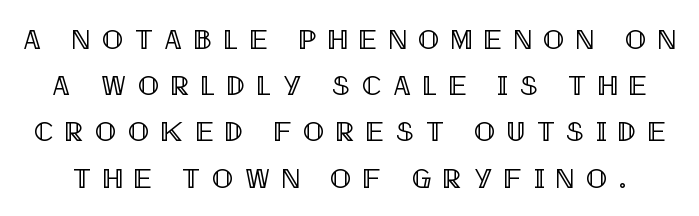
Nope, not italic — everything's standing straight. Quick note: interline space is typical. The line texture is sparse and dotted thanks to wide tracking. A typesetter would call this proportional, since set widths differ per character. The glyphs are unaccompanied by any horizontal stroke below them.
